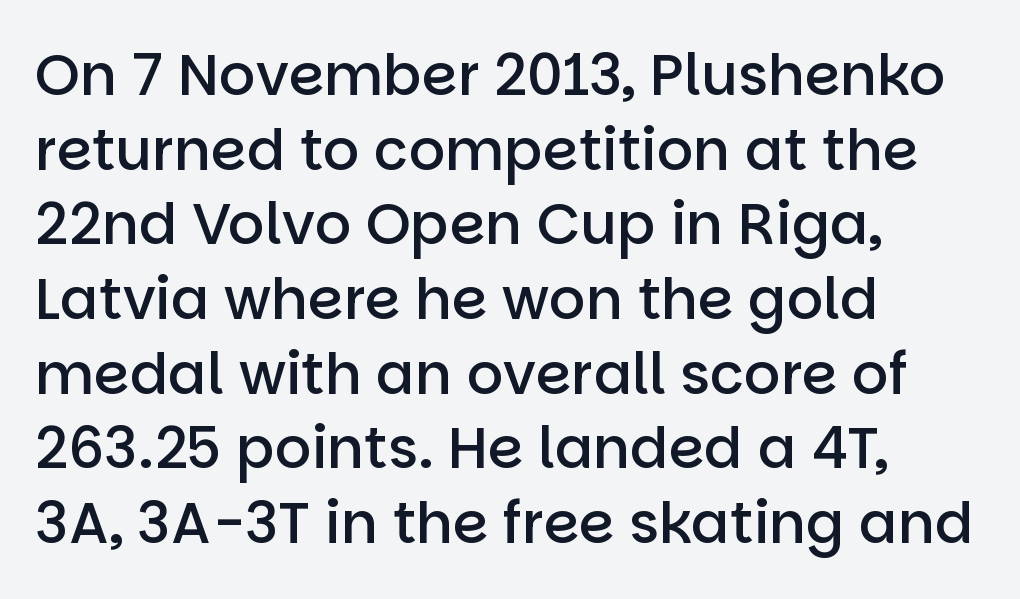
The image shows 57 px semibold sans-serif type, upright; set left-aligned, normal line spacing (1.31x), normal letter spacing, not underlined; low stroke contrast and a large x-height.
